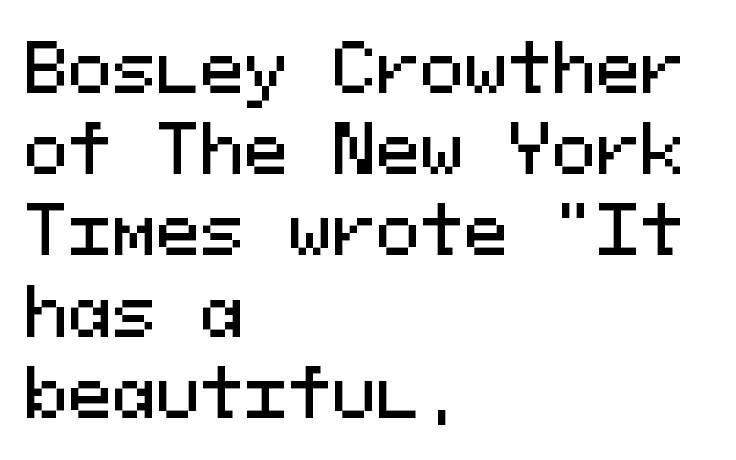
The image shows 66 px sans-serif type, upright, monospaced; set left-aligned, line spacing 1.23x, normal letter spacing, not underlined; medium stroke contrast and a medium x-height.
